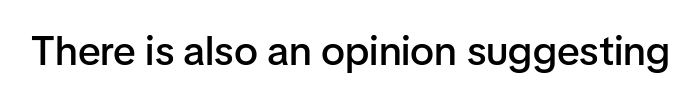
Q: Is the text bold? A: Semi-bold.
Q: Is the text italic (slanted)? A: No, it is upright.
Q: Is the typeface a serif or a sans-serif typeface? A: Sans-serif.
Q: Is the text underlined? A: No.
Q: Is the spacing between letters normal or unusually wide? A: Normal.
Q: Width (condensed, normal, or wide)? A: Normal.
Q: Stroke contrast? A: Low.
Q: x-height? A: Medium.
Q: Monospaced? A: No.
